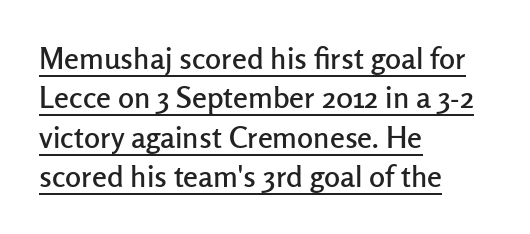
This sample uses a sans-serif face. Italic? Not at all — the glyphs are vertical. Vertically, the passage feels balanced, rows spaced as you'd expect. A typographer would call this underscored text. Reading down the block, your eye returns to a fixed left position each line.
